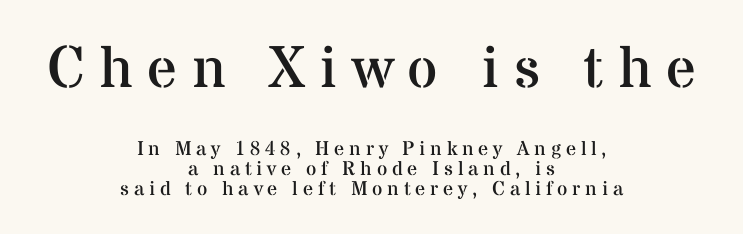
Varying glyph widths throughout — classic text-font behaviour. Short note: letters widely spaced. The space directly below the letters is spotless. The composition opens big and finishes small.
